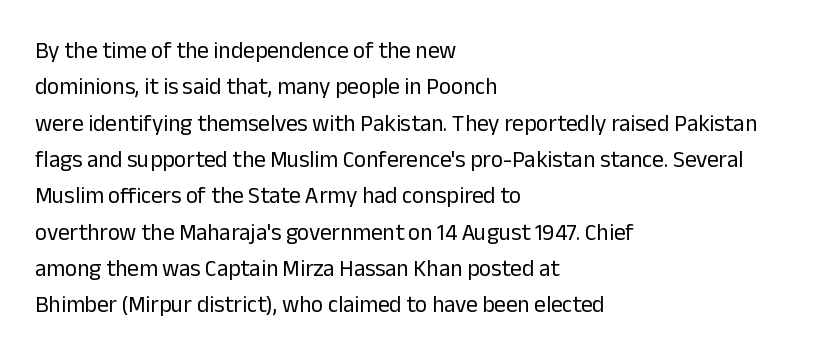
Compared with typical paragraphs, the rows here are spaced about the same. The letterforms sit at book weight or below. Ascenders rise straight up at ninety degrees. The lines are quadded left. Check the space under the baseline: it is left empty. Tracking value appears to be zero — textbook default spacing.
